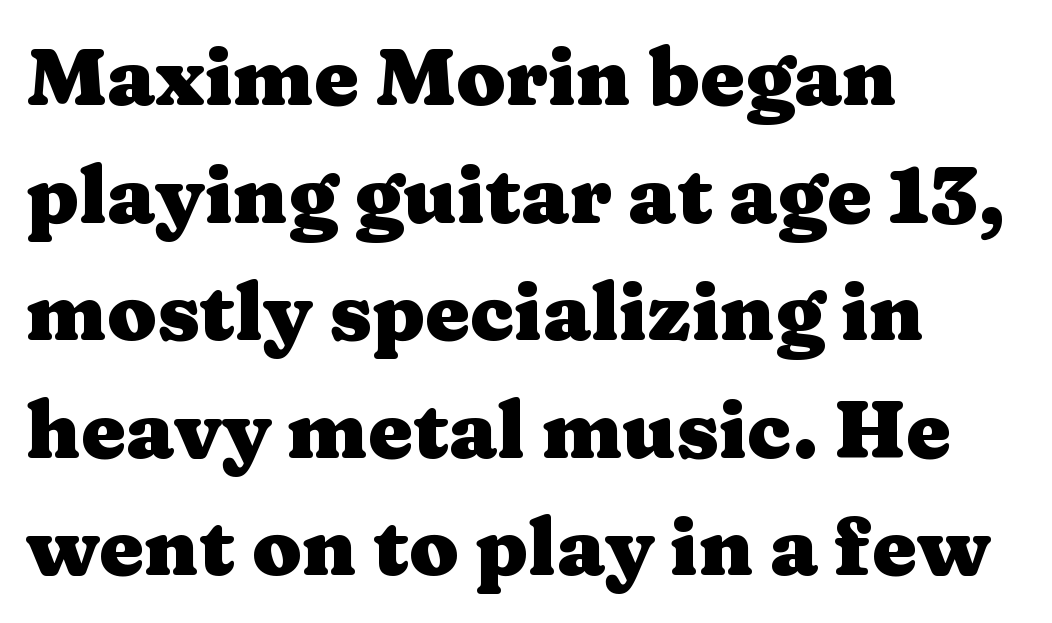
Q: Is the text bold? A: Yes.
Q: Is the text italic (slanted)? A: No, it is upright.
Q: Is the typeface a serif or a sans-serif typeface? A: Serif.
Q: Is the text underlined? A: No.
Q: How is the paragraph aligned? A: Left-aligned.
Q: Is the spacing between letters normal or unusually wide? A: Normal.
Q: Is the spacing between lines tight, normal or loose? A: Normal.
Q: Width (condensed, normal, or wide)? A: Wide.
Q: Stroke contrast? A: Medium.
Q: x-height? A: Medium.
Q: Monospaced? A: No.
